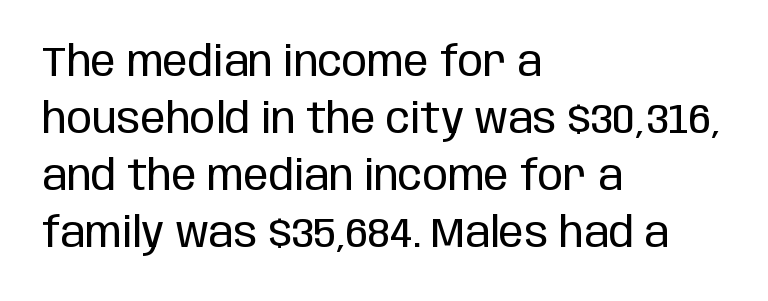
{"serif": "no", "italic": "no", "bold": "no", "weight": "regular", "width": "condensed", "stroke_contrast": "low", "x_height": "large", "monospaced": "no", "underline": "no", "align": "left", "line_spacing": "normal", "line_spacing_ratio": 1.36, "letter_spacing": "normal", "letter_spacing_em": 0.0, "glyph_px": 42}
